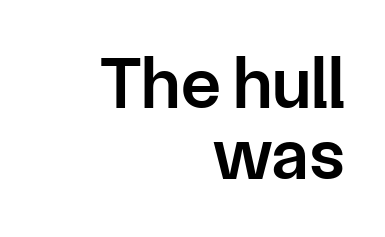
This sample has the flowing, uneven cadence of proportional lettering. The tracking reads as untouched default to a designer's eye. Horizontally, the lines are justified to the trailing edge only. No word sits above an underline. The designer dialed line spacing down below the default.
